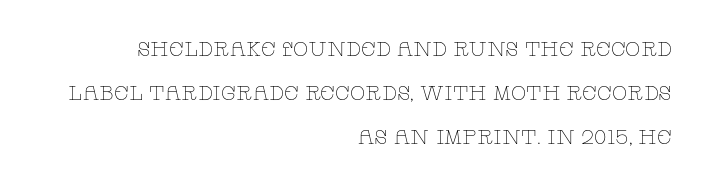
The image shows 20 px text type, upright; set right-aligned, loose line spacing (2.2x), normal letter spacing, not underlined.
